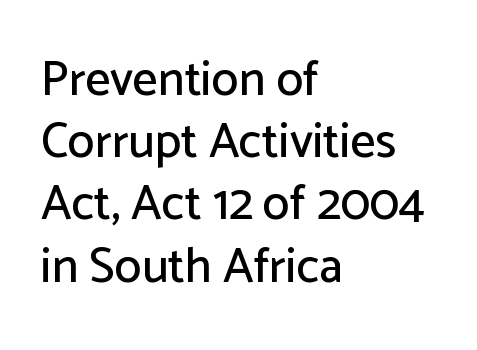
{"serif": "no", "italic": "no", "width": "normal", "stroke_contrast": "low", "x_height": "medium", "monospaced": "no", "underline": "no", "align": "left", "line_spacing": "normal", "line_spacing_ratio": 1.27, "letter_spacing": "normal", "letter_spacing_em": 0.0, "glyph_px": 49}
